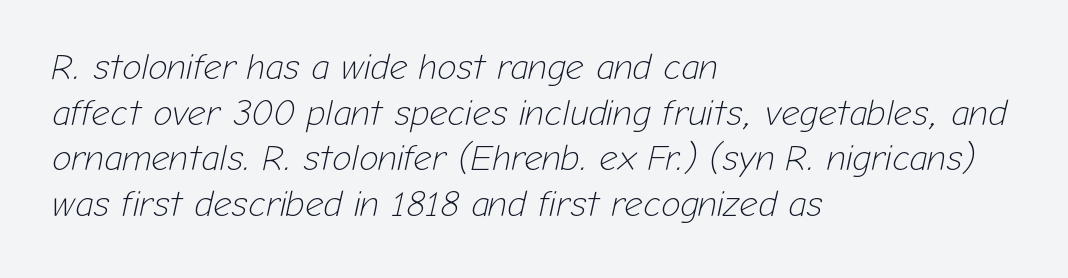
The image shows 36 px light type, italic (leaning right); set left-aligned, normal line spacing (1.27x), normal letter spacing, not underlined; low stroke contrast and a medium x-height.
